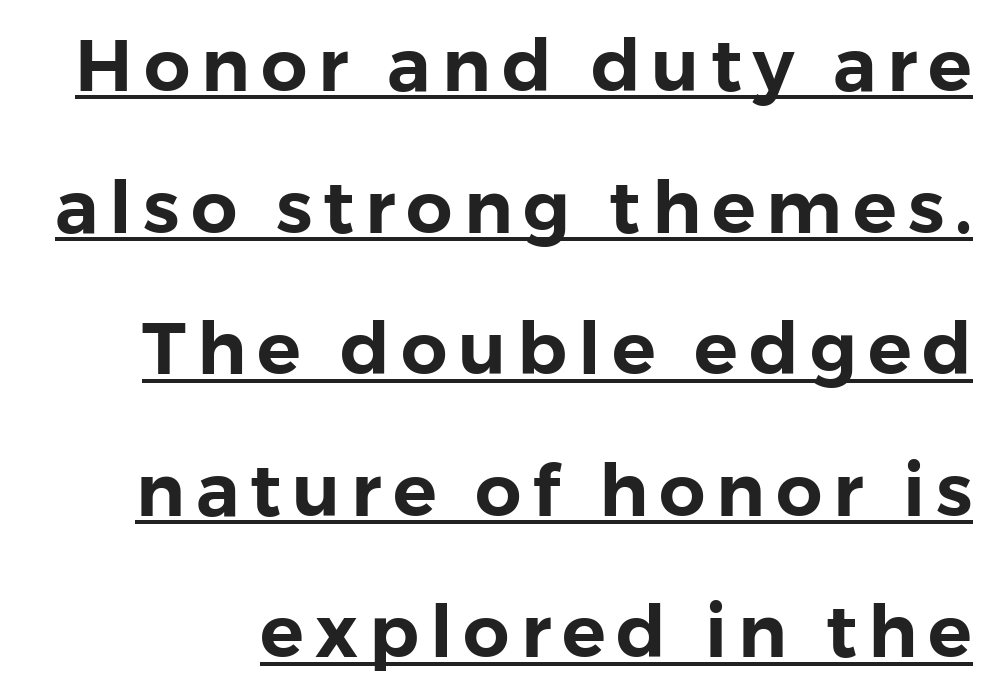
Character widths vary here, with narrow letters taking less room than wide ones. This is sans-serif lettering, the kind often seen on screens and signage. The glyphs are accompanied by a horizontal stroke just below them. Italic? Not at all — the glyphs are vertical.
